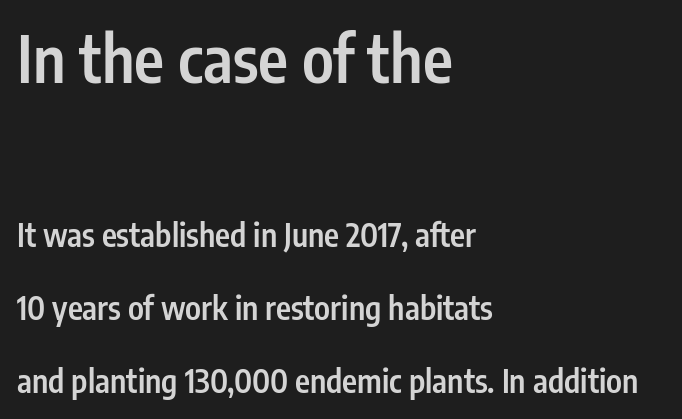
The image shows 64 px semibold, condensed sans-serif type, upright; set left-aligned, loose line spacing (2.28x), normal letter spacing, not underlined; the first (top) block is 2.0x larger; low stroke contrast and a medium x-height.
